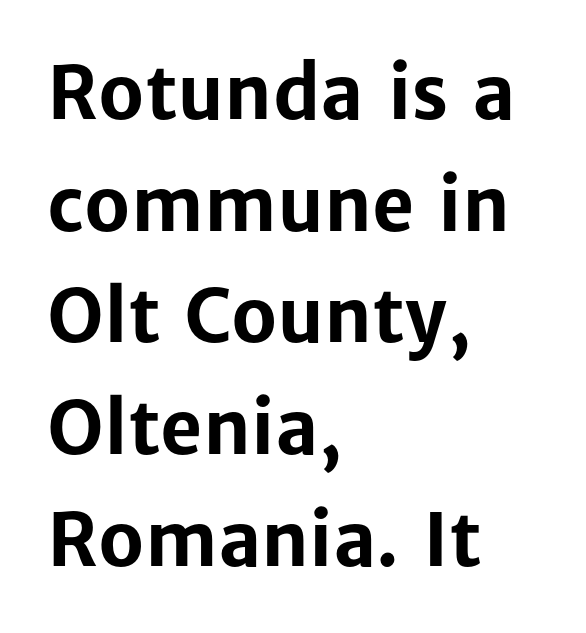
{"serif": "no", "italic": "no", "bold": "yes", "weight": "bold", "width": "normal", "stroke_contrast": "low", "x_height": "medium", "monospaced": "no", "underline": "no", "align": "left", "line_spacing": "normal", "line_spacing_ratio": 1.53, "letter_spacing": "normal", "letter_spacing_em": 0.0, "glyph_px": 73}
